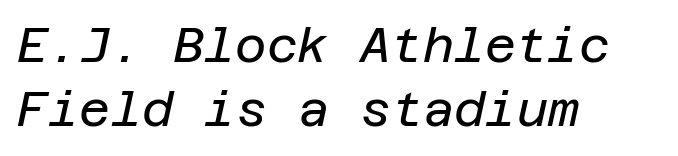
The image shows 48 px regular-weight type, italic (leaning right); set left-aligned, normal line spacing (1.34x), normal letter spacing, not underlined; low stroke contrast and a large x-height.
